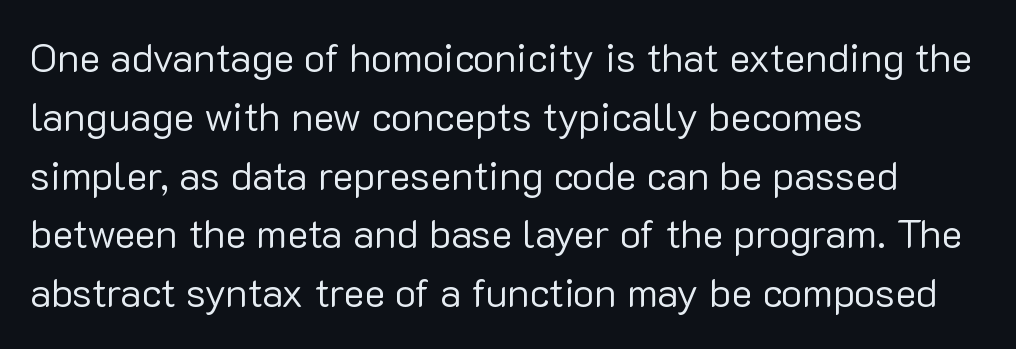
{"serif": "no", "italic": "no", "bold": "no", "weight": "regular", "width": "normal", "stroke_contrast": "low", "x_height": "medium", "monospaced": "no", "underline": "no", "align": "left", "line_spacing": "normal", "line_spacing_ratio": 1.47, "letter_spacing": "normal", "letter_spacing_em": 0.0, "glyph_px": 40}
